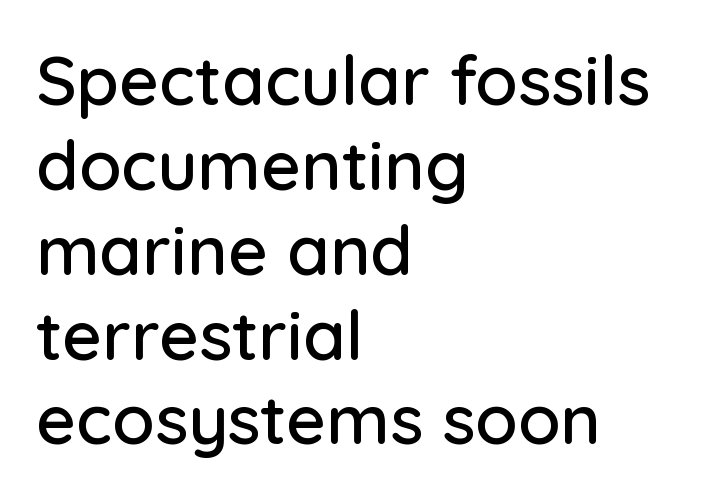
Has an underline been added? It has not. When letters stand straight like this, we call the style roman or upright. Reading down the block, your eye returns to a fixed left position each line. Spacing verdict: proportional, widths tailored to each character. Regarding serifs, this sample does without them. Honestly, the letter spacing is just normal — you wouldn't notice it.
